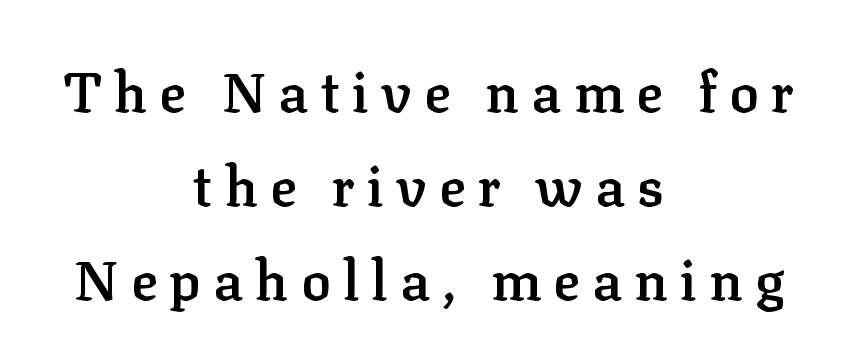
Q: Is the text bold? A: Semi-bold.
Q: Is the text italic (slanted)? A: No, it is upright.
Q: Is the typeface a serif or a sans-serif typeface? A: Serif.
Q: Is the text underlined? A: No.
Q: How is the paragraph aligned? A: Centered.
Q: Is the spacing between letters normal or unusually wide? A: Unusually wide.
Q: Width (condensed, normal, or wide)? A: Normal.
Q: Stroke contrast? A: Low.
Q: x-height? A: Medium.
Q: Monospaced? A: No.
